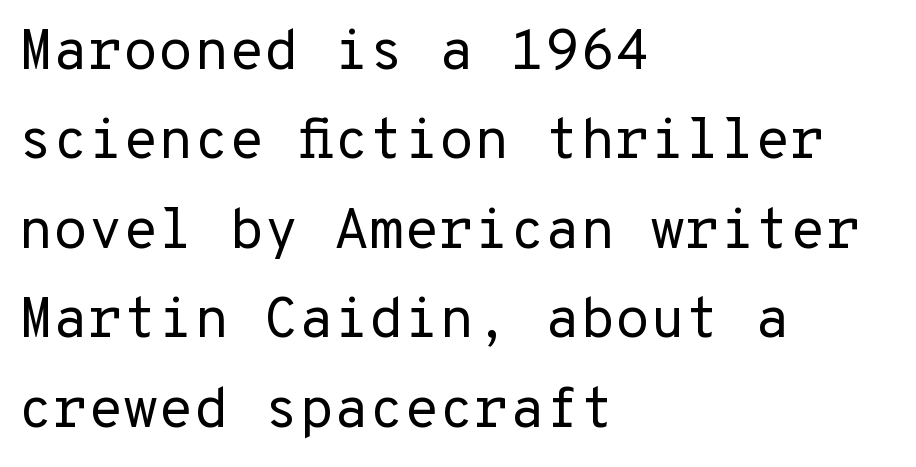
{"serif": "no", "italic": "no", "bold": "no", "weight": "regular", "width": "normal", "stroke_contrast": "low", "x_height": "medium", "monospaced": "yes", "underline": "no", "align": "left", "line_spacing": "normal", "line_spacing_ratio": 1.57, "letter_spacing": "normal", "letter_spacing_em": 0.0, "glyph_px": 57}
